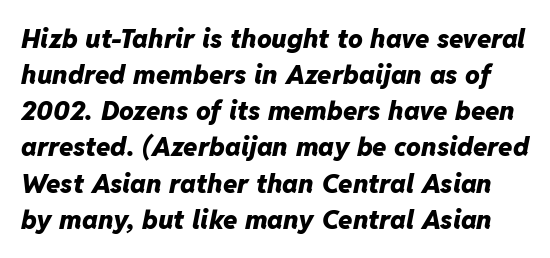
{"italic": "yes", "lean": "right", "slant_degrees": 11, "bold": "yes", "underline": "no", "line_spacing": "normal", "line_spacing_ratio": 1.39, "letter_spacing": "normal", "letter_spacing_em": 0.0, "glyph_px": 26}
